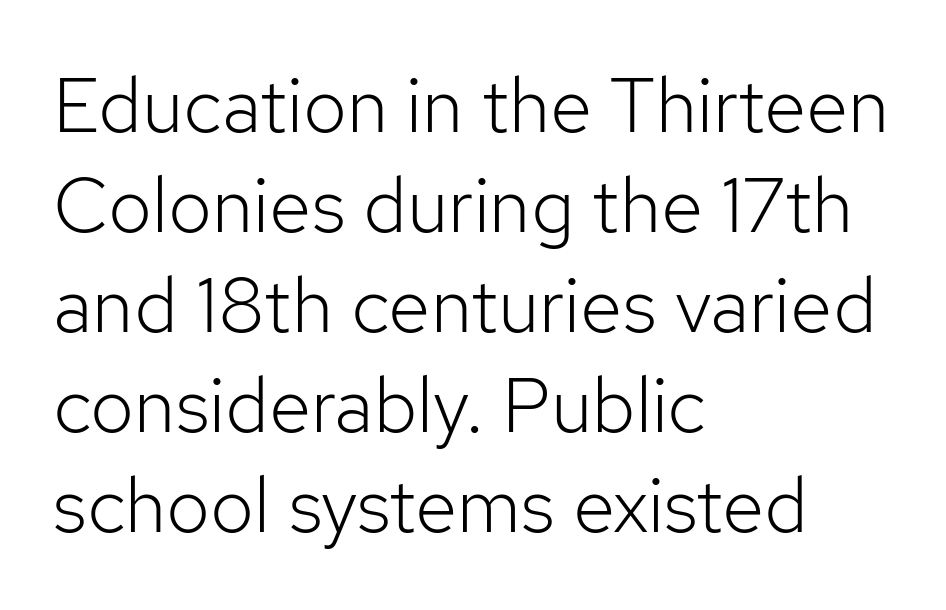
Q: Is the text bold? A: No.
Q: Is the text italic (slanted)? A: No, it is upright.
Q: Is the typeface a serif or a sans-serif typeface? A: Sans-serif.
Q: Is the text underlined? A: No.
Q: How is the paragraph aligned? A: Left-aligned.
Q: Is the spacing between letters normal or unusually wide? A: Normal.
Q: Is the spacing between lines tight, normal or loose? A: Normal.
Q: Width (condensed, normal, or wide)? A: Normal.
Q: Stroke contrast? A: Low.
Q: x-height? A: Medium.
Q: Monospaced? A: No.
